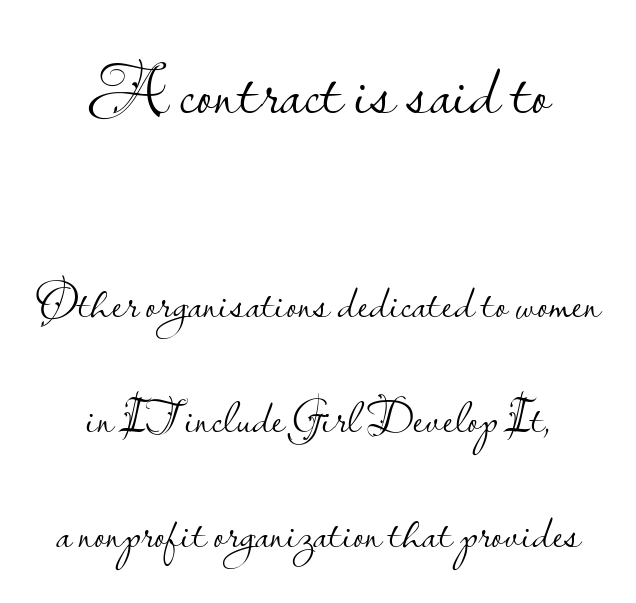
{"serif": "no", "bold": "no", "weight": "light", "width": "normal", "stroke_contrast": "low", "x_height": "small", "monospaced": "no", "underline": "no", "align": "center", "line_spacing": "loose", "line_spacing_ratio": 2.35, "letter_spacing": "normal", "letter_spacing_em": 0.0, "larger_block": "first", "size_ratio": 1.51, "glyph_px": 74}
